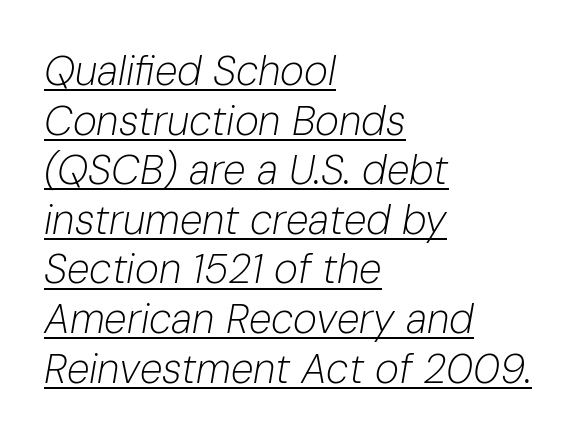
{"italic": "yes", "lean": "right", "slant_degrees": 10, "bold": "no", "weight": "light", "width": "normal", "stroke_contrast": "low", "x_height": "medium", "monospaced": "no", "underline": "yes", "align": "left", "line_spacing_ratio": 1.21, "letter_spacing": "normal", "letter_spacing_em": 0.0, "glyph_px": 41}
